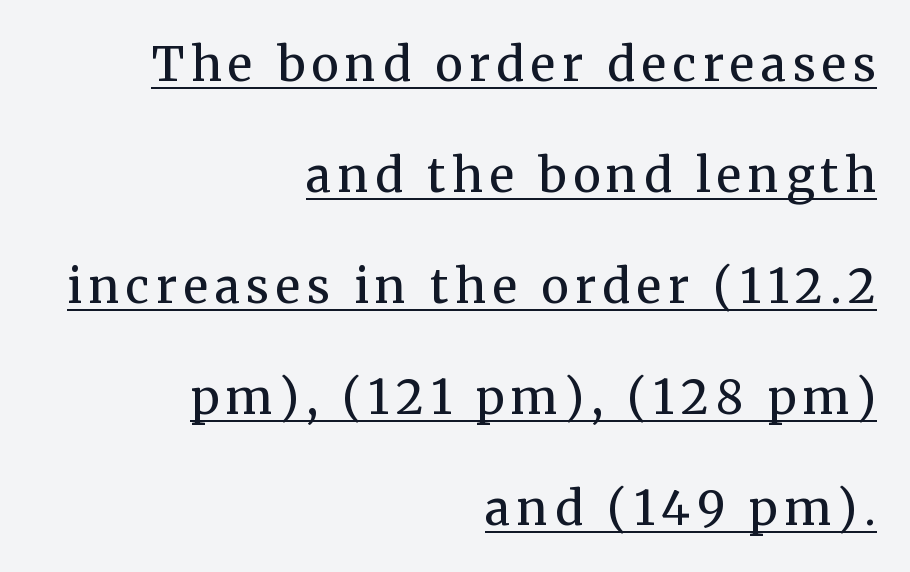
Q: Is the text bold? A: No.
Q: Is the text italic (slanted)? A: No, it is upright.
Q: Is the typeface a serif or a sans-serif typeface? A: Serif.
Q: Is the text underlined? A: Yes.
Q: How is the paragraph aligned? A: Right-aligned.
Q: Is the spacing between lines tight, normal or loose? A: Loose.
Q: Width (condensed, normal, or wide)? A: Normal.
Q: Stroke contrast? A: Medium.
Q: x-height? A: Medium.
Q: Monospaced? A: No.
